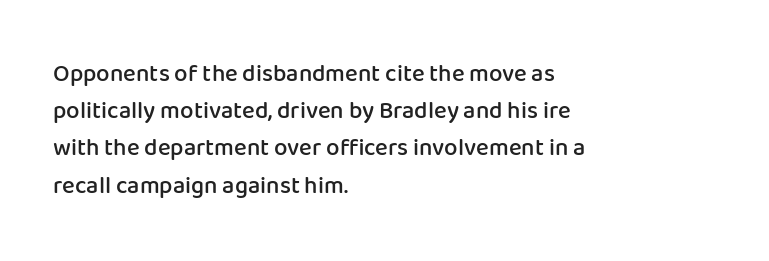
If you measured baseline to baseline, you'd find a middling distance. Summary of weight: moderately heavy, a semibold. Horizontal alignment here is leftward, the default for most running prose. Beneath every word, the page is bare.
